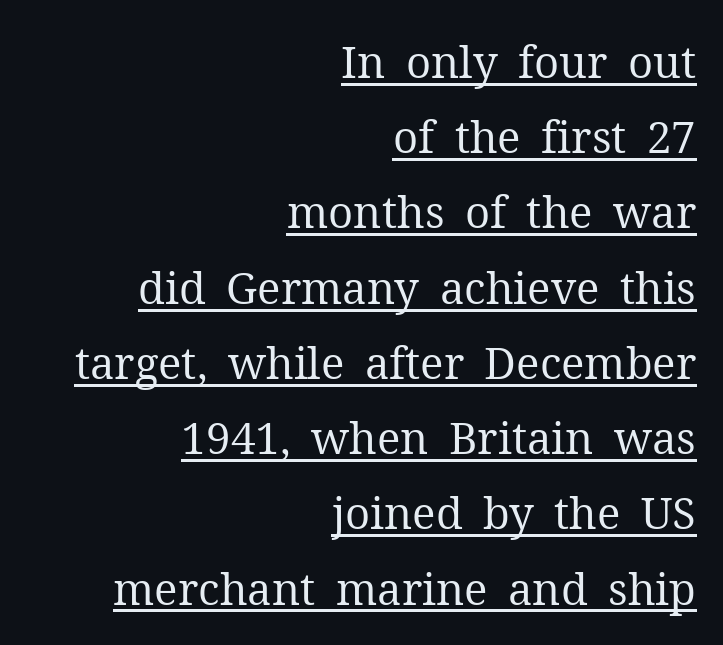
The image shows 44 px regular-weight serif type, upright; set right-aligned, line spacing 1.71x, normal letter spacing, underlined; medium stroke contrast and a medium x-height.
